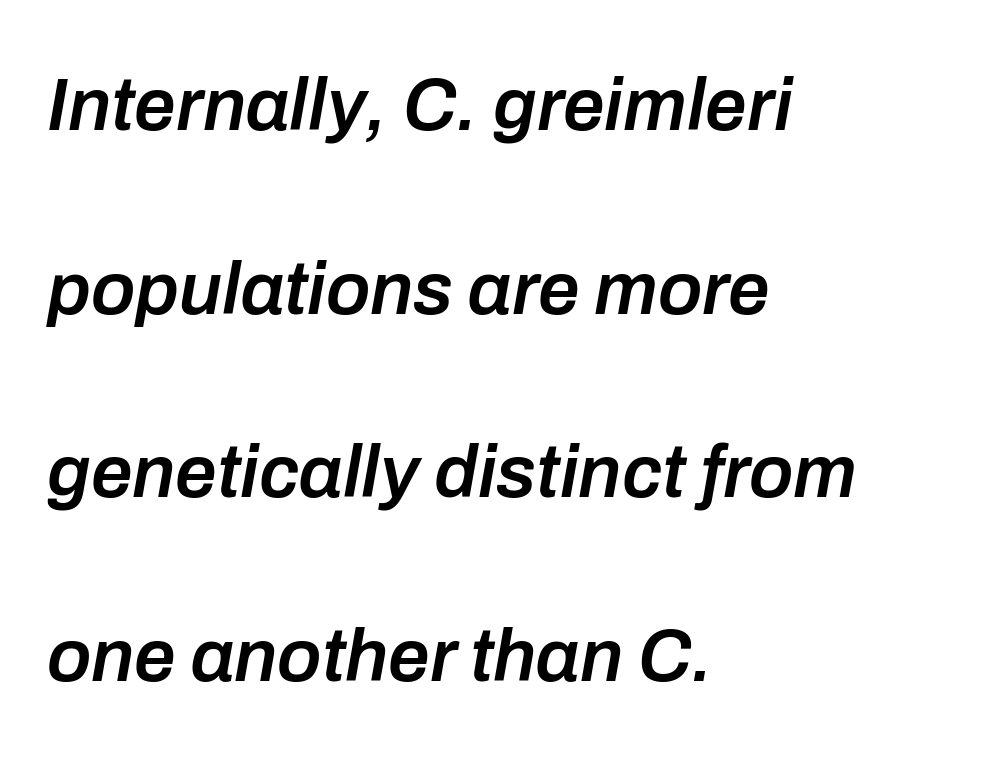
Q: Is the text bold? A: Semi-bold.
Q: Is the text italic (slanted)? A: Yes, it leans right by about 10 degrees.
Q: Is the text underlined? A: No.
Q: How is the paragraph aligned? A: Left-aligned.
Q: Is the spacing between letters normal or unusually wide? A: Normal.
Q: Is the spacing between lines tight, normal or loose? A: Loose.
Q: Width (condensed, normal, or wide)? A: Normal.
Q: Stroke contrast? A: Low.
Q: x-height? A: Medium.
Q: Monospaced? A: No.
